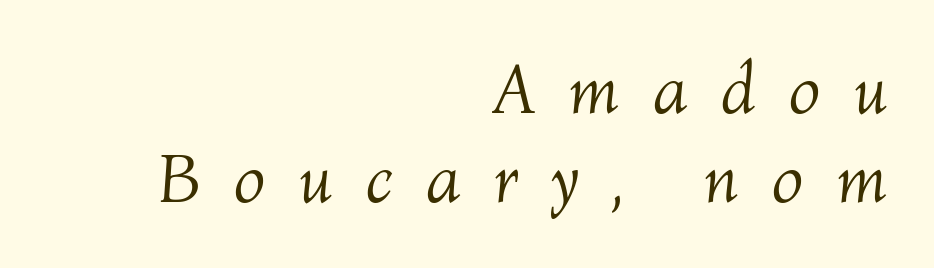
If you drew a line through each stem, it would be angled. The typesetting does not lean heavy: it is not bold. One-word summary of the alignment: right. Students, observe: this is what conventionally led text looks like.
